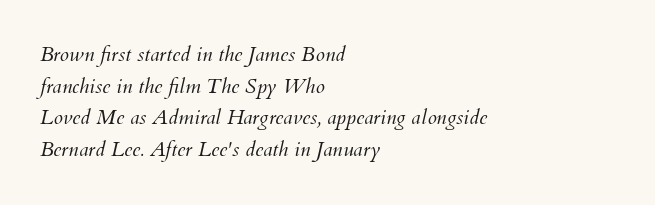
The image shows 21 px text type, italic (leaning right); set left-aligned, normal line spacing (1.51x), normal letter spacing, not underlined.
